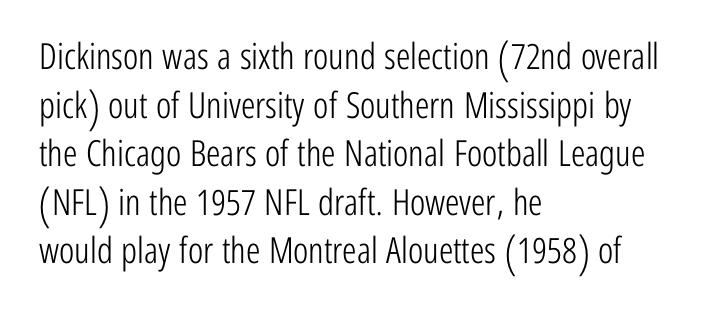
{"serif": "no", "italic": "no", "bold": "no", "weight": "light", "width": "condensed", "stroke_contrast": "low", "x_height": "medium", "monospaced": "no", "underline": "no", "align": "left", "line_spacing": "normal", "line_spacing_ratio": 1.35, "letter_spacing": "normal", "letter_spacing_em": 0.0, "glyph_px": 36}
